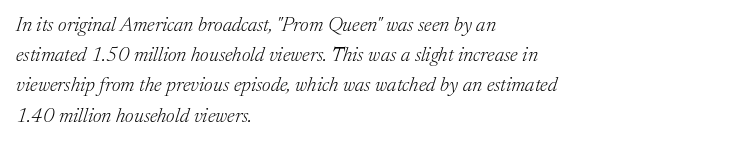
{"italic": "yes", "lean": "right", "slant_degrees": 17, "bold": "no", "underline": "no", "align": "left", "line_spacing": "normal", "line_spacing_ratio": 1.51, "letter_spacing": "normal", "letter_spacing_em": 0.0, "glyph_px": 20}
